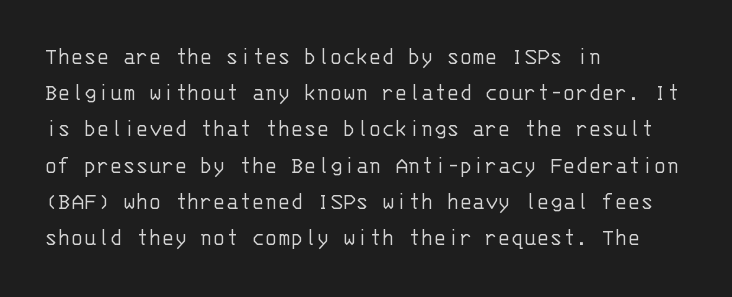
Q: Is the text bold? A: No.
Q: Is the text italic (slanted)? A: No, it is upright.
Q: Is the text underlined? A: No.
Q: How is the paragraph aligned? A: Left-aligned.
Q: Is the spacing between letters normal or unusually wide? A: Normal.
Q: Is the spacing between lines tight, normal or loose? A: Normal.
